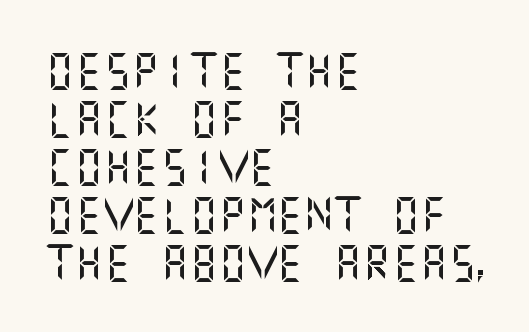
Honestly, there is no underline to notice here at all. The passage shown stacks its lines at a standard gap. Do the letters lean? They stand straight. How are the letters spaced? Ordinarily, with no added tracking. You can tell from the bare stems that sans-serif type was used.
